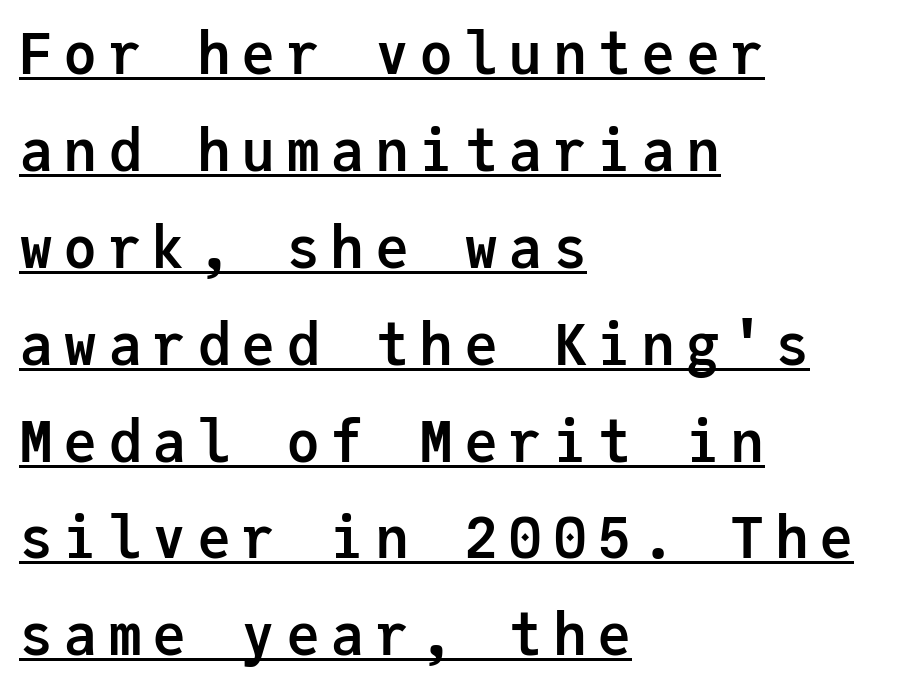
The image shows 57 px semibold sans-serif type, upright, monospaced; set left-aligned, normal line spacing (1.7x), underlined; low stroke contrast and a medium x-height.
